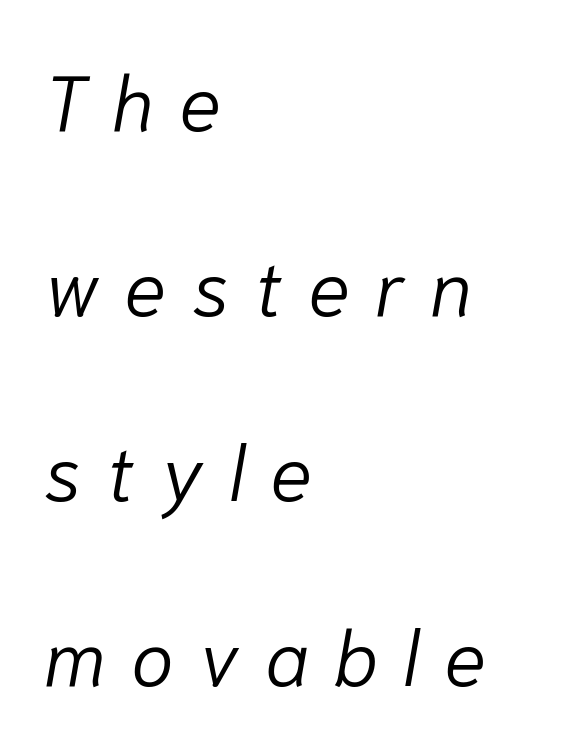
{"italic": "yes", "lean": "right", "slant_degrees": 10, "bold": "no", "weight": "light", "width": "normal", "stroke_contrast": "low", "x_height": "medium", "monospaced": "no", "underline": "no", "align": "left", "line_spacing": "loose", "line_spacing_ratio": 2.37, "letter_spacing": "wide", "letter_spacing_em": 0.32, "glyph_px": 78}
